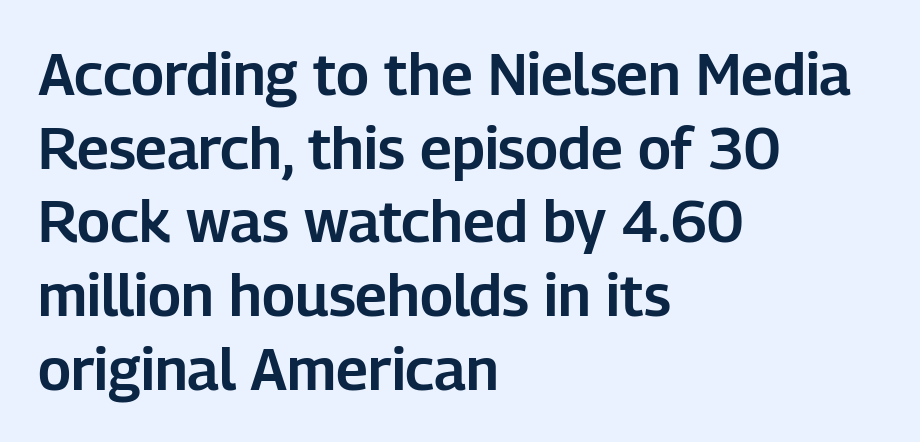
The image shows 58 px sans-serif type, upright; set left-aligned, normal line spacing (1.27x), normal letter spacing, not underlined; low stroke contrast and a medium x-height.
